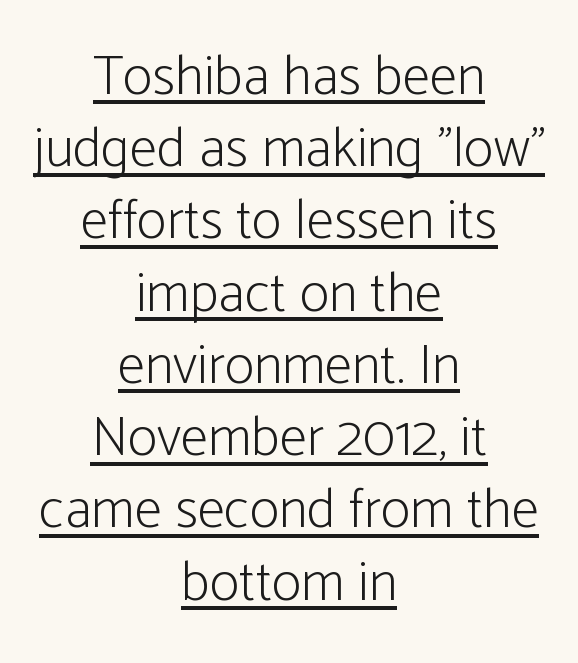
These lines sit exactly where default settings would place them. Has an underline been added? It has. Proportional: the letters do not fall into vertical columns. There is no visible air inserted between adjacent glyphs. The face used here is a sans, in the tradition of grotesques and geometrics.
